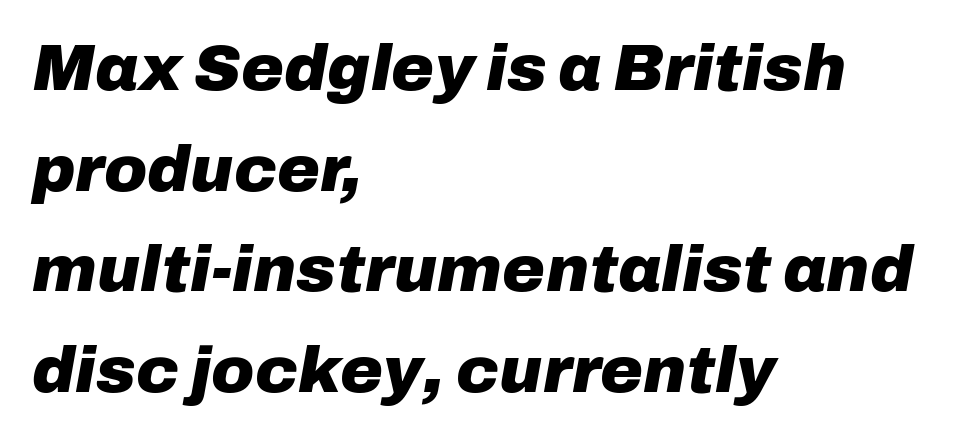
Q: Is the text bold? A: Yes.
Q: Is the text italic (slanted)? A: Yes, it leans right by about 10 degrees.
Q: Is the text underlined? A: No.
Q: How is the paragraph aligned? A: Left-aligned.
Q: Is the spacing between letters normal or unusually wide? A: Normal.
Q: Is the spacing between lines tight, normal or loose? A: Normal.
Q: Width (condensed, normal, or wide)? A: Normal.
Q: Stroke contrast? A: Low.
Q: x-height? A: Medium.
Q: Monospaced? A: No.
